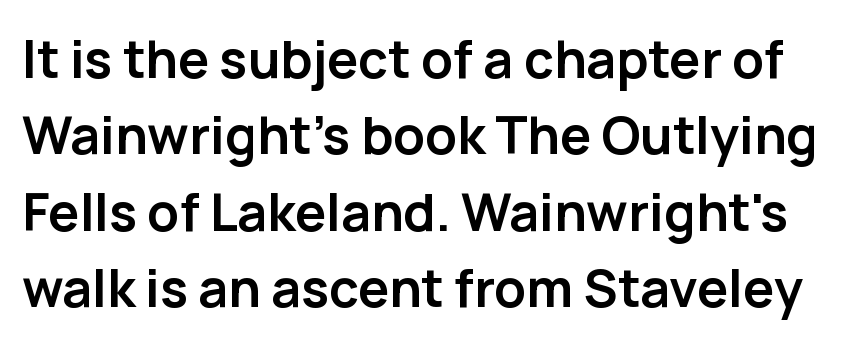
The image shows 52 px semibold sans-serif type, upright; set normal line spacing (1.47x), normal letter spacing, not underlined; low stroke contrast and a medium x-height.
